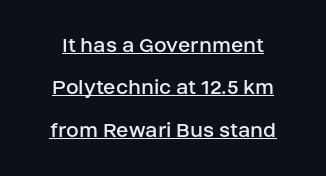
{"italic": "no", "bold": "no", "underline": "yes", "align": "center", "line_spacing_ratio": 1.84, "letter_spacing": "normal", "letter_spacing_em": 0.0, "glyph_px": 23}
